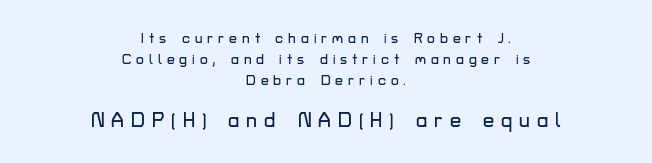
Teacher's note: observe the equal gaps on both sides — that is centered alignment. Is there much room between lines? A standard amount, neither cramped nor airy. Descenders are the only things crossing below the line. A typesetter would call this heavily tracked-out type.
